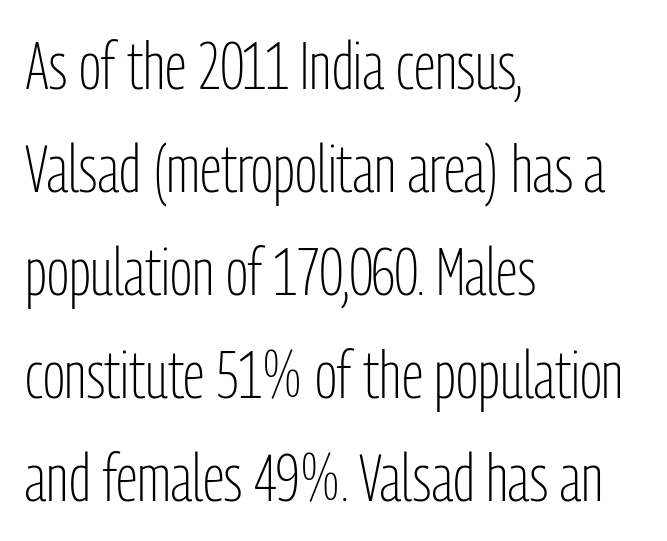
The image shows 66 px light, condensed sans-serif type, upright; set left-aligned, normal line spacing (1.56x), normal letter spacing, not underlined; low stroke contrast and a medium x-height.
